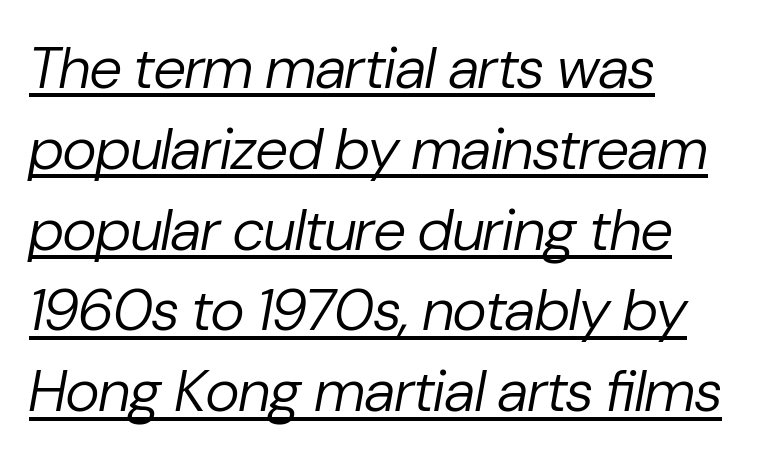
{"italic": "yes", "lean": "right", "slant_degrees": 10, "bold": "no", "weight": "regular", "width": "normal", "stroke_contrast": "low", "x_height": "medium", "monospaced": "no", "underline": "yes", "align": "left", "line_spacing": "normal", "line_spacing_ratio": 1.37, "letter_spacing": "normal", "letter_spacing_em": 0.0, "glyph_px": 59}
